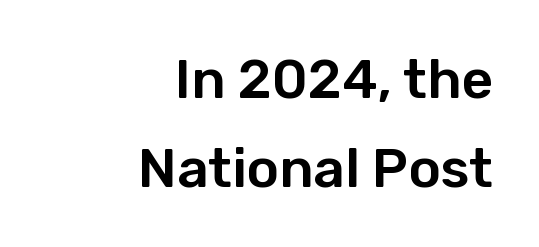
{"serif": "no", "italic": "no", "width": "normal", "stroke_contrast": "low", "x_height": "medium", "monospaced": "no", "underline": "no", "align": "right", "line_spacing": "normal", "line_spacing_ratio": 1.61, "letter_spacing": "normal", "letter_spacing_em": 0.0, "glyph_px": 55}
